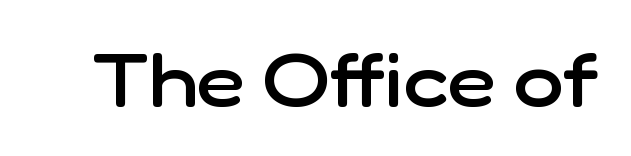
{"serif": "no", "italic": "no", "bold": "semi", "weight": "semibold", "width": "normal", "stroke_contrast": "low", "x_height": "medium", "monospaced": "no", "underline": "no", "letter_spacing": "normal", "letter_spacing_em": 0.0, "glyph_px": 75}
